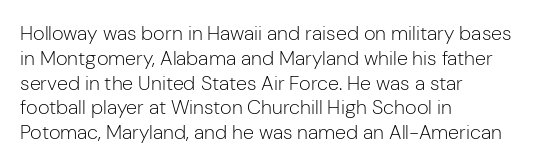
Each stroke keeps to a modest, everyday thickness or less. The type is set solid horizontally, with unmodified tracking. Italic: no, the glyphs are upright roman. In CSS terms this would be text-align: left.
